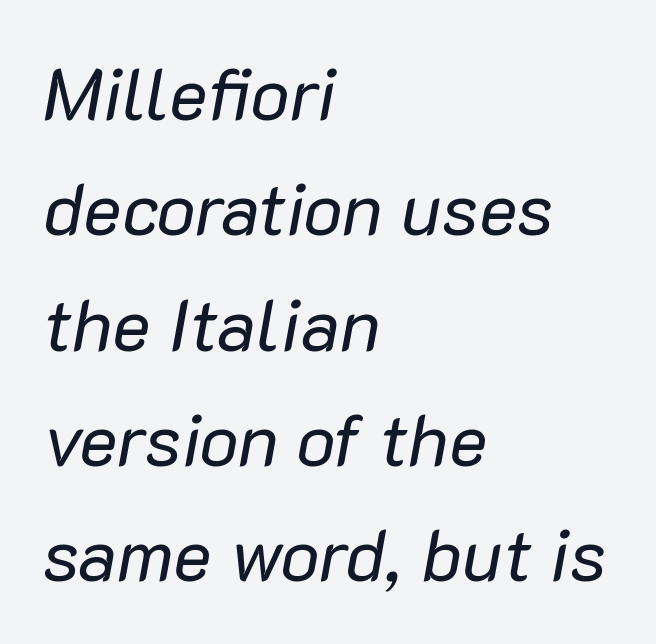
{"italic": "yes", "lean": "right", "slant_degrees": 10, "bold": "no", "weight": "regular", "width": "normal", "stroke_contrast": "low", "x_height": "medium", "monospaced": "no", "underline": "no", "align": "left", "line_spacing": "normal", "line_spacing_ratio": 1.58, "letter_spacing": "normal", "letter_spacing_em": 0.0, "glyph_px": 73}
